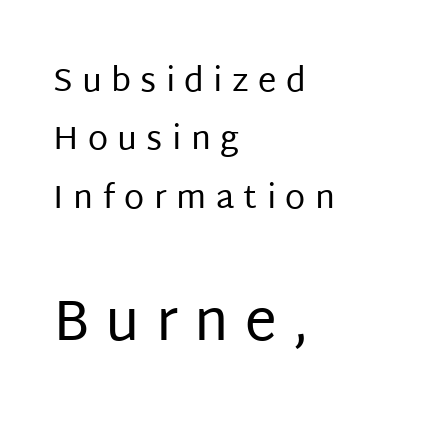
Summary of weight: not heavy and not bold. This sample has the flowing, uneven cadence of proportional lettering. This layout puts the modest block above and the oversized block below. When letters stand straight like this, we call the style roman or upright.
